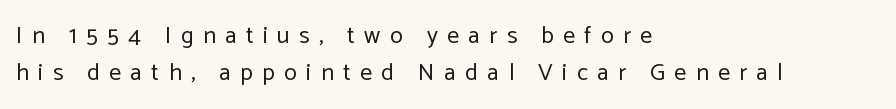
Q: Is the text bold? A: No.
Q: Is the text italic (slanted)? A: No, it is upright.
Q: Is the text underlined? A: No.
Q: How is the paragraph aligned? A: Left-aligned.
Q: Is the spacing between letters normal or unusually wide? A: Unusually wide.
Q: Is the spacing between lines tight, normal or loose? A: Normal.
